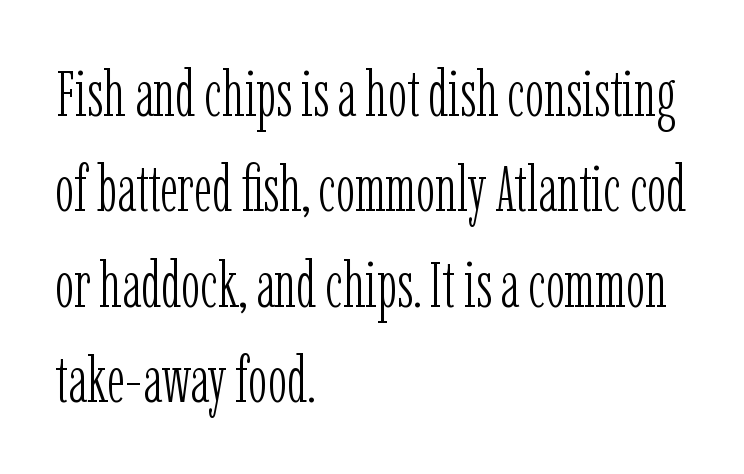
The image shows 64 px light, condensed serif type, upright; set left-aligned, normal line spacing (1.49x), normal letter spacing, not underlined; low stroke contrast and a medium x-height.
